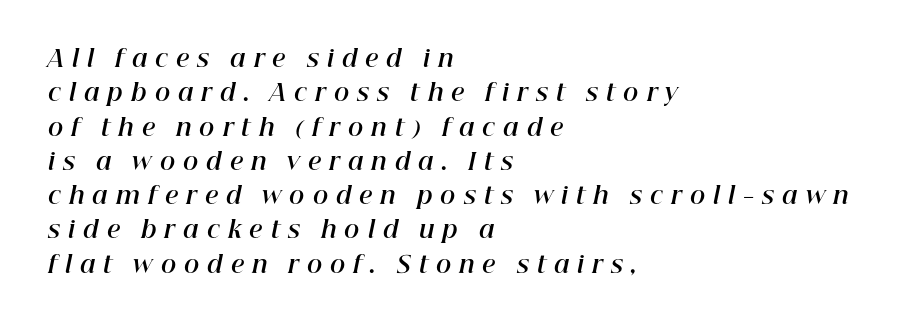
{"italic": "yes", "lean": "right", "slant_degrees": 12, "bold": "yes", "underline": "no", "align": "left", "line_spacing": "normal", "line_spacing_ratio": 1.49, "letter_spacing": "wide", "letter_spacing_em": 0.35, "glyph_px": 23}
